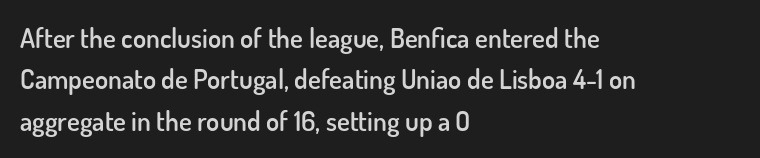
A student would call this left alignment; a typographer would say flush left, rag right. Line spacing here is normal. Tracking value appears to be zero — textbook default spacing. A typesetter would mark this as roman, not italic. Each glyph is drawn with semibold strokes, heavier than normal yet not fully bold. The strip under each line holds only bare page.
